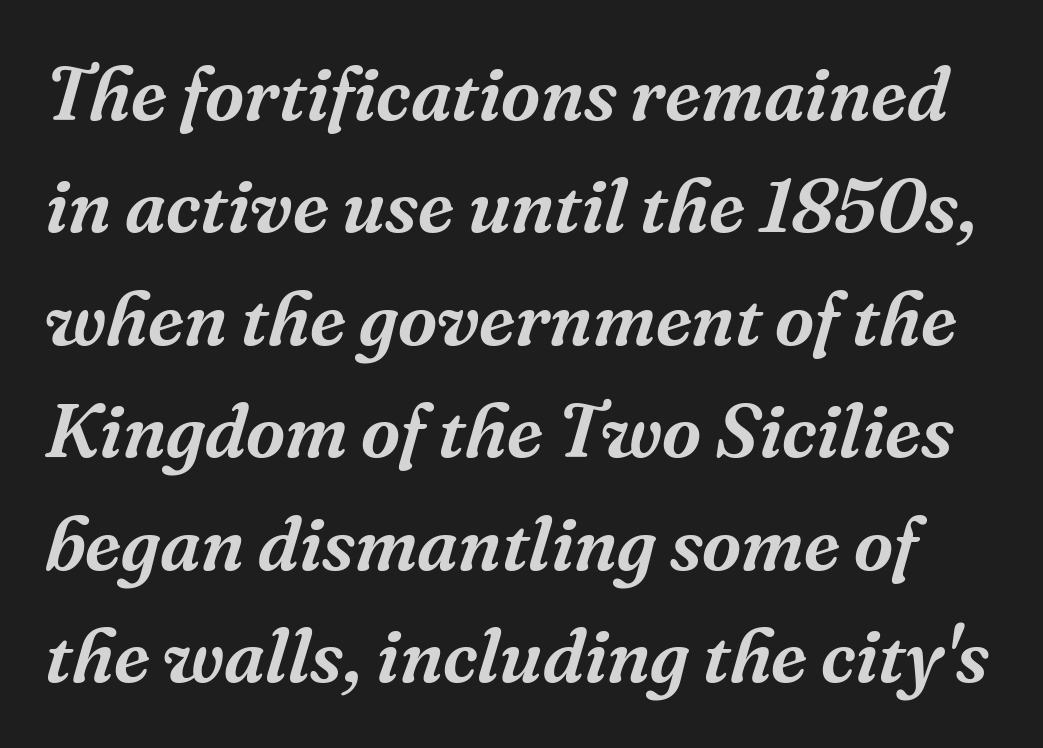
Q: Is the text italic (slanted)? A: Yes, it leans right by about 16 degrees.
Q: Is the typeface a serif or a sans-serif typeface? A: Serif.
Q: Is the text underlined? A: No.
Q: Is the spacing between letters normal or unusually wide? A: Normal.
Q: Is the spacing between lines tight, normal or loose? A: Normal.
Q: Width (condensed, normal, or wide)? A: Normal.
Q: Stroke contrast? A: Medium.
Q: x-height? A: Medium.
Q: Monospaced? A: No.
